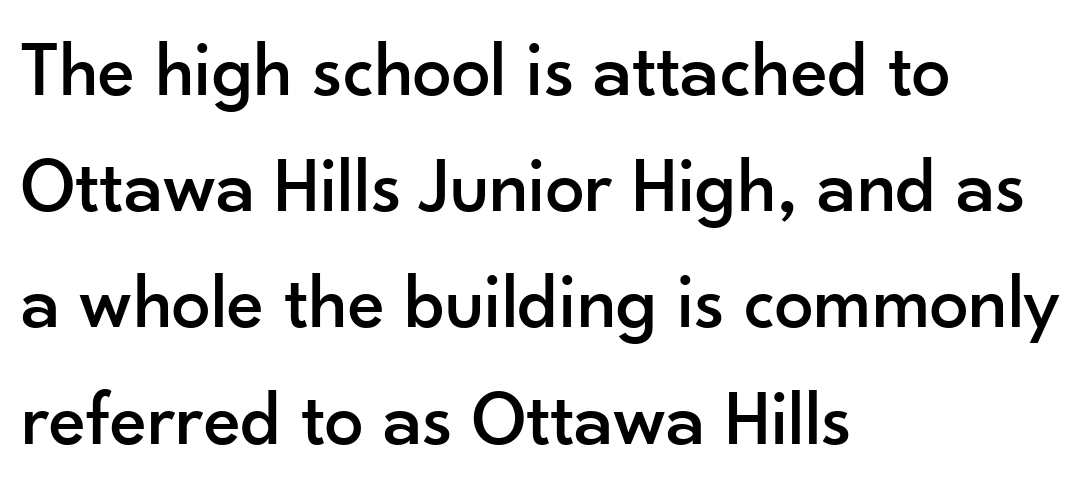
The area under the type is left untouched. The text block is weighted toward the left margin, trailing off unevenly rightward. Spacing between characters is what you'd get straight out of the box. Does the type have serifs? No, each stem ends abruptly.
